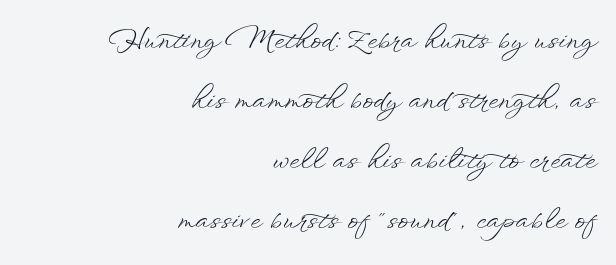
{"bold": "no", "underline": "no", "align": "right", "line_spacing": "loose", "line_spacing_ratio": 2.31, "letter_spacing": "normal", "letter_spacing_em": 0.0, "glyph_px": 26}
